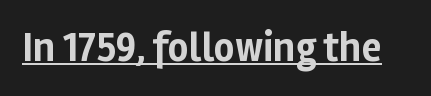
The image shows 41 px bold sans-serif type, upright; set normal letter spacing, underlined; low stroke contrast and a medium x-height.
